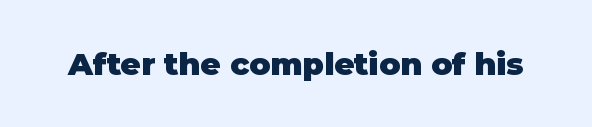
Q: Is the text bold? A: Yes.
Q: Is the text italic (slanted)? A: No, it is upright.
Q: Is the typeface a serif or a sans-serif typeface? A: Sans-serif.
Q: Is the text underlined? A: No.
Q: Is the spacing between letters normal or unusually wide? A: Normal.
Q: Width (condensed, normal, or wide)? A: Normal.
Q: Stroke contrast? A: Low.
Q: x-height? A: Large.
Q: Monospaced? A: No.
